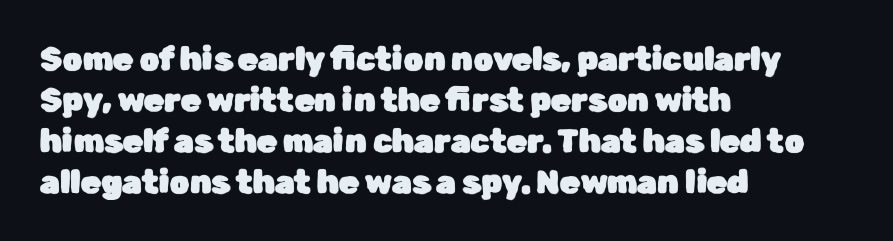
Reading down the block, your eye returns to a fixed left position each line. The rendering shows plain stroke endings on the letterforms — a sans-serif design. The passage shown is typed in a proportional face where columns would drift. It's the straight-up-and-down kind of type.
